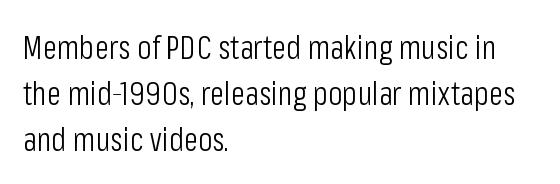
The line texture is even and compact thanks to regular tracking. Compared with typical paragraphs, the rows here are spaced about the same. One-word summary of the alignment: left. You could not count columns in this text — the font is proportionally spaced. These lines are composed in type without serifs. The specimen omits any rule beneath the text block's lines.
